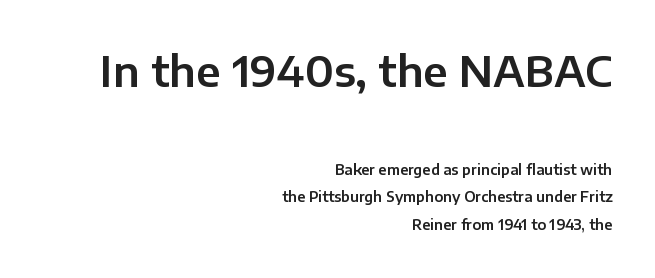
Q: Is the text italic (slanted)? A: No, it is upright.
Q: Is the typeface a serif or a sans-serif typeface? A: Sans-serif.
Q: Is the text underlined? A: No.
Q: How is the paragraph aligned? A: Right-aligned.
Q: Is the spacing between letters normal or unusually wide? A: Normal.
Q: Is the spacing between lines tight, normal or loose? A: Loose.
Q: Which block of text is set in a larger size, the first (top) or the second (bottom)? A: The first (top) one.
Q: Width (condensed, normal, or wide)? A: Normal.
Q: Stroke contrast? A: Low.
Q: x-height? A: Medium.
Q: Monospaced? A: No.
